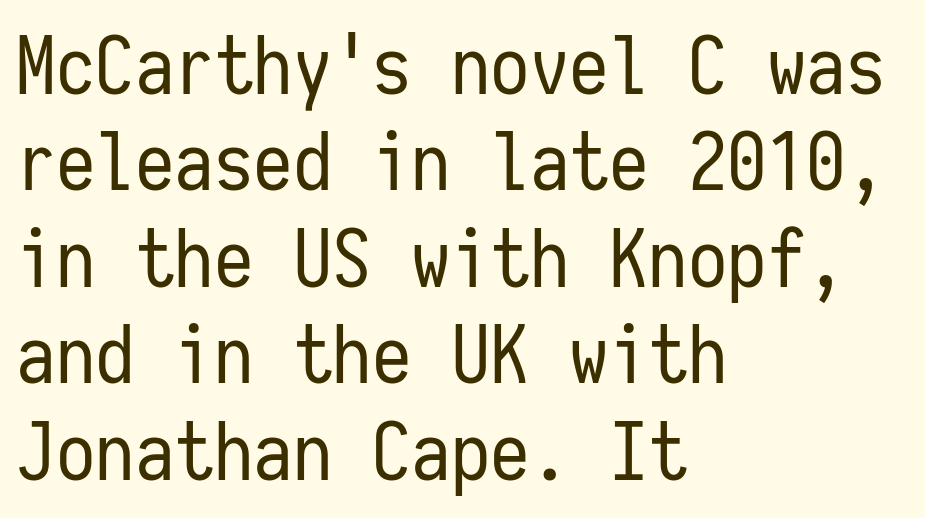
The image shows 79 px regular-weight, condensed sans-serif type, upright, monospaced; set left-aligned, line spacing 1.22x, normal letter spacing, not underlined; low stroke contrast and a medium x-height.
